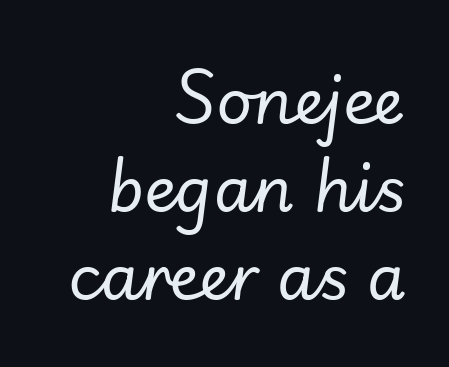
{"italic": "yes", "lean": "right", "slant_degrees": 7, "bold": "no", "weight": "regular", "width": "normal", "stroke_contrast": "low", "x_height": "small", "monospaced": "no", "underline": "no", "align": "right", "line_spacing": "normal", "line_spacing_ratio": 1.42, "letter_spacing": "normal", "letter_spacing_em": 0.0, "glyph_px": 62}
